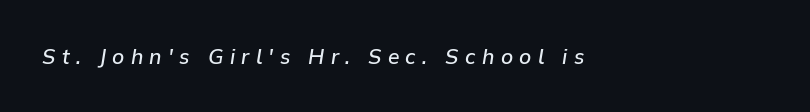
Q: Is the text bold? A: Semi-bold.
Q: Is the text italic (slanted)? A: Yes, it leans right by about 9 degrees.
Q: Is the text underlined? A: No.
Q: How is the paragraph aligned? A: Left-aligned.
Q: Is the spacing between letters normal or unusually wide? A: Unusually wide.
